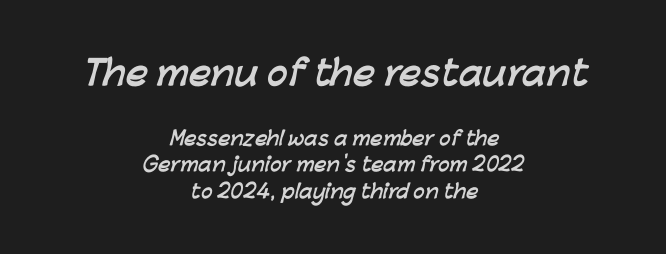
The image shows 34 px semibold sans-serif type; set centered, normal line spacing (1.4x), normal letter spacing, not underlined; the first (top) block is 1.79x larger; low stroke contrast and a medium x-height.
